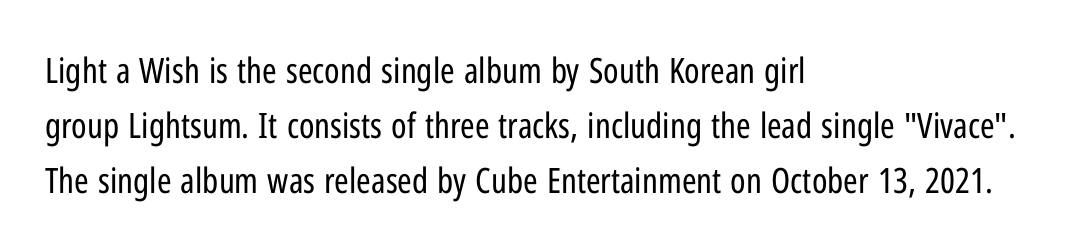
The image shows 35 px regular-weight, condensed sans-serif type, upright; set left-aligned, normal line spacing (1.57x), normal letter spacing, not underlined; low stroke contrast and a medium x-height.
